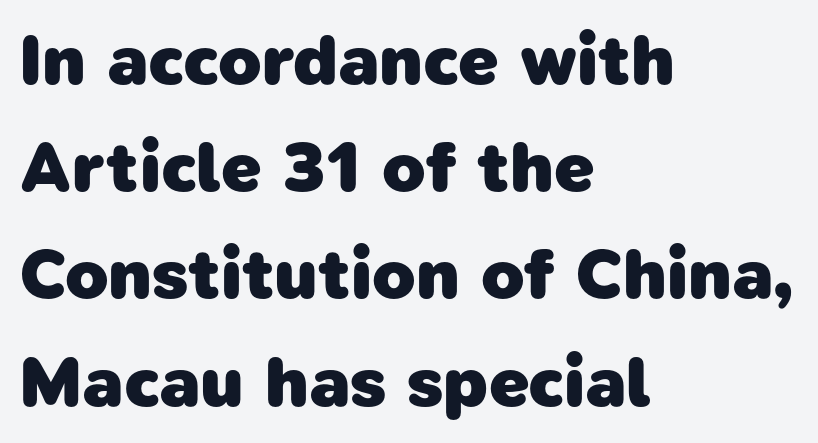
Q: Is the text bold? A: Yes.
Q: Is the typeface a serif or a sans-serif typeface? A: Sans-serif.
Q: Is the text underlined? A: No.
Q: How is the paragraph aligned? A: Left-aligned.
Q: Is the spacing between letters normal or unusually wide? A: Normal.
Q: Is the spacing between lines tight, normal or loose? A: Normal.
Q: Width (condensed, normal, or wide)? A: Normal.
Q: Stroke contrast? A: Low.
Q: x-height? A: Medium.
Q: Monospaced? A: No.
